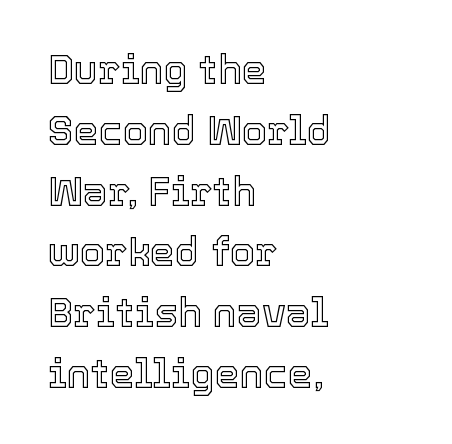
{"italic": "no", "width": "normal", "x_height": "medium", "monospaced": "no", "underline": "no", "align": "left", "line_spacing": "normal", "line_spacing_ratio": 1.52, "letter_spacing": "normal", "letter_spacing_em": 0.0, "glyph_px": 40}
